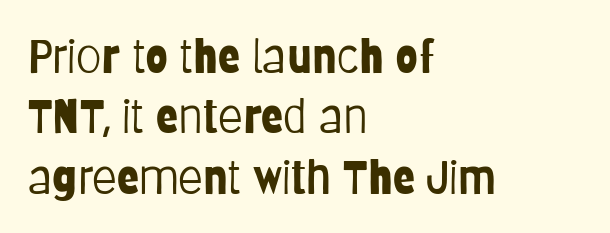
Does the copy run flush right? No — it runs flush left. Nothing unusual about the tracking: characters are spaced as the font intends. Underlining? Definitely not there. Each stroke keeps to a modest, everyday thickness or less. Baseline-to-baseline distance is the conventional proportion of letter height.
